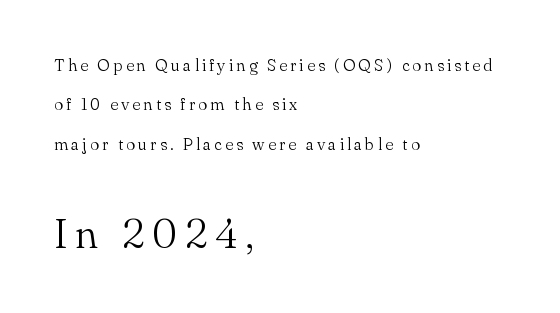
A typesetter would call this proportional, since set widths differ per character. The passage is arranged the way most books set body copy — flush left. The face looks like a standard text weight, possibly lighter. The passage shown is not underscored anywhere. Is there any slant? The stems are plumb.
